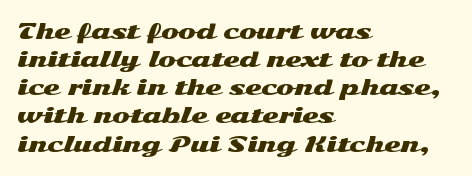
Teacher's note: observe the even left margin — that is flush-left alignment. Clear beneath every line of the passage. Honestly, the letter spacing is just normal — you wouldn't notice it. A typesetter would call this leading conventional body-copy spacing.
